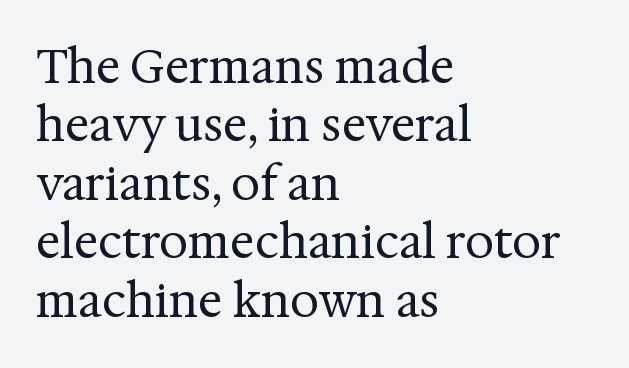
Q: Is the text bold? A: No.
Q: Is the text italic (slanted)? A: No, it is upright.
Q: Is the typeface a serif or a sans-serif typeface? A: Serif.
Q: Is the text underlined? A: No.
Q: How is the paragraph aligned? A: Left-aligned.
Q: Is the spacing between letters normal or unusually wide? A: Normal.
Q: Is the spacing between lines tight, normal or loose? A: Normal.
Q: Width (condensed, normal, or wide)? A: Normal.
Q: Stroke contrast? A: Medium.
Q: x-height? A: Medium.
Q: Monospaced? A: No.
